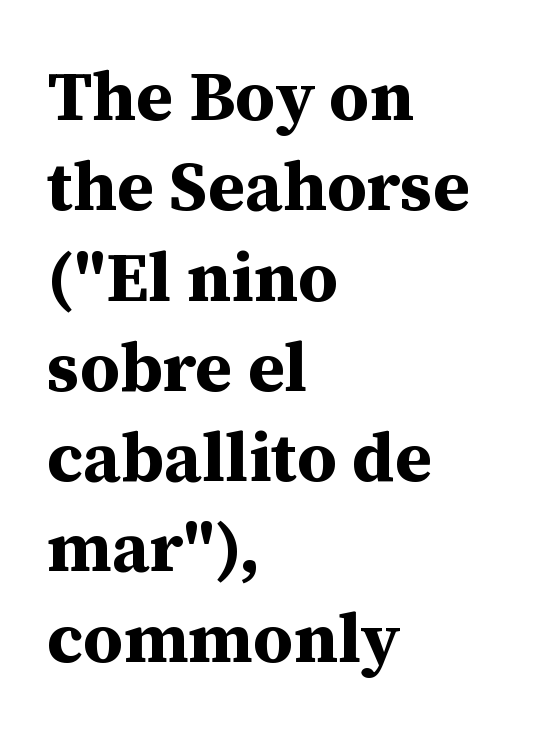
The glyphs in this specimen are seriffed. Horizontally, the lines are justified to the leading edge only. Rows of type keep a routine distance in the vertical direction. The strokes are fattened all the way to bold. Upright lettering throughout. Looks like regular typesetting: each glyph gets only the width it needs.
